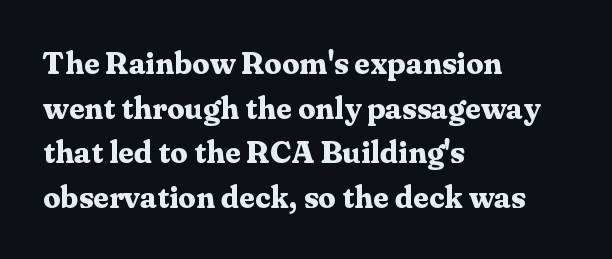
Q: Is the text bold? A: Yes.
Q: Is the text italic (slanted)? A: No, it is upright.
Q: Is the typeface a serif or a sans-serif typeface? A: Serif.
Q: Is the text underlined? A: No.
Q: How is the paragraph aligned? A: Left-aligned.
Q: Is the spacing between letters normal or unusually wide? A: Normal.
Q: Is the spacing between lines tight, normal or loose? A: Normal.
Q: Width (condensed, normal, or wide)? A: Normal.
Q: Stroke contrast? A: Medium.
Q: x-height? A: Medium.
Q: Monospaced? A: No.
